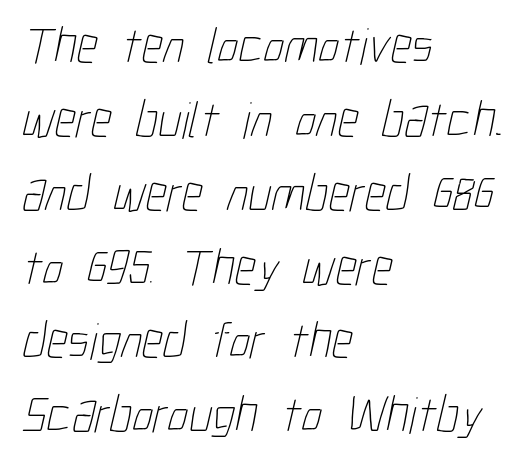
{"bold": "no", "weight": "thin", "width": "condensed", "stroke_contrast": "low", "x_height": "medium", "monospaced": "no", "underline": "no", "align": "left", "line_spacing": "normal", "line_spacing_ratio": 1.42, "letter_spacing": "normal", "letter_spacing_em": 0.0, "glyph_px": 52}
